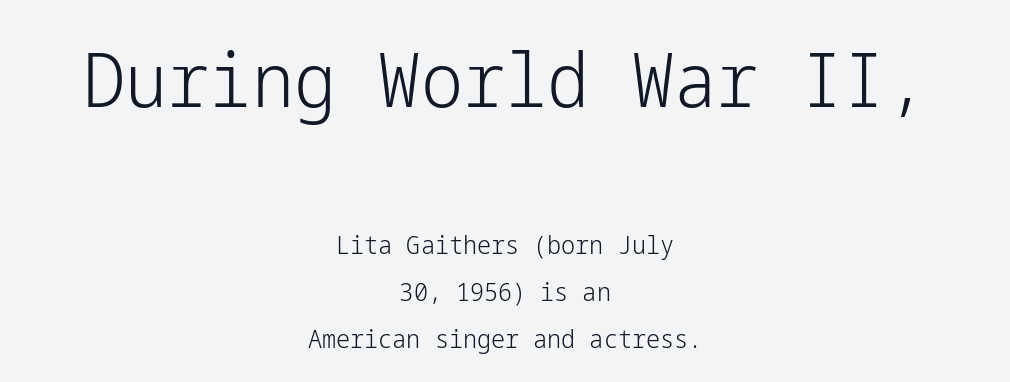
The image shows 75 px light sans-serif type, upright; set centered, line spacing 1.88x, normal letter spacing, not underlined; the first (top) block is 3.0x larger; low stroke contrast and a medium x-height.
